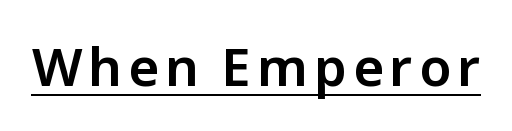
The image shows 53 px sans-serif type, upright; set underlined; low stroke contrast and a medium x-height.
